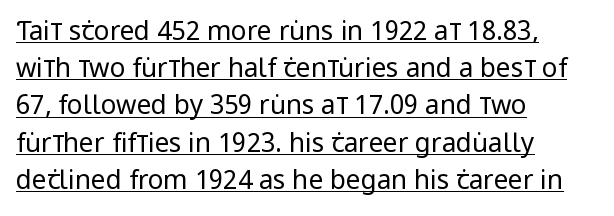
Q: Is the text bold? A: No.
Q: Is the text italic (slanted)? A: No, it is upright.
Q: Is the text underlined? A: Yes.
Q: How is the paragraph aligned? A: Left-aligned.
Q: Is the spacing between letters normal or unusually wide? A: Normal.
Q: Is the spacing between lines tight, normal or loose? A: Normal.
